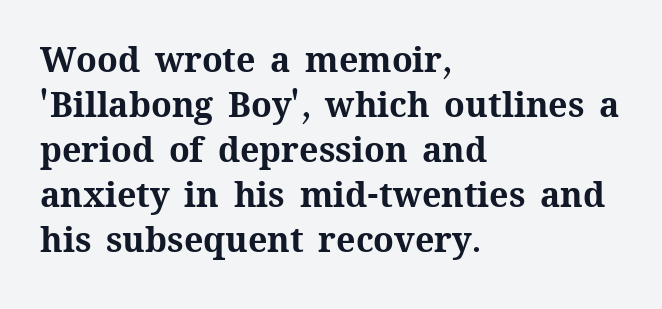
{"italic": "no", "bold": "yes", "weight": "bold", "width": "normal", "stroke_contrast": "medium", "x_height": "medium", "monospaced": "no", "underline": "no", "align": "left", "line_spacing": "normal", "line_spacing_ratio": 1.32, "letter_spacing": "normal", "letter_spacing_em": 0.0, "glyph_px": 34}
